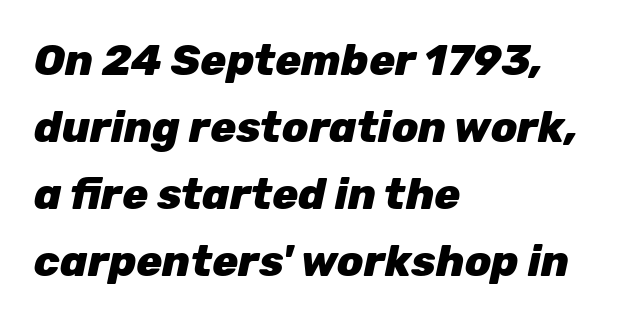
Typographic density is high because the face is bold. The typography opts for an oblique posture over an upright one. Notice how descenders clear the ascenders below comfortably — that's standard leading. The gaps between neighbouring characters are ordinary and unremarkable. You could not count columns in this text — the font is proportionally spaced. Type without underlining.
